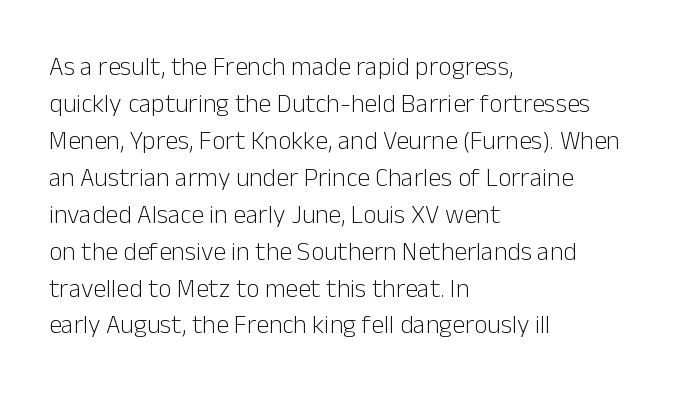
The image shows 26 px text type, upright; set left-aligned, normal line spacing (1.42x), normal letter spacing, not underlined.
